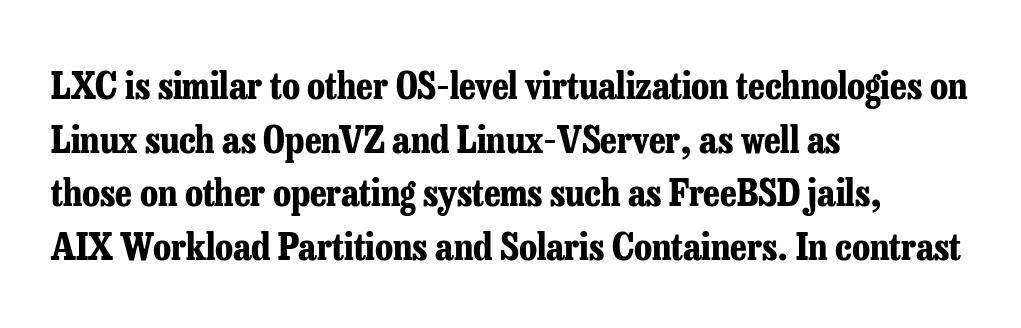
Inter-character spacing is left at the font's built-in metrics. Font category for this specimen: serif. The text block is weighted toward the left margin, trailing off unevenly rightward. Heavy-handed strokes throughout: this text is bold.
